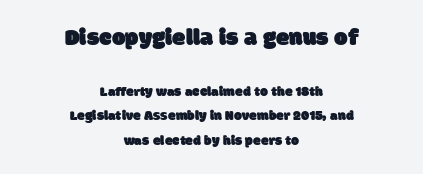
Q: Is the text underlined? A: No.
Q: How is the paragraph aligned? A: Centered.
Q: Is the spacing between letters normal or unusually wide? A: Normal.
Q: Which block of text is set in a larger size, the first (top) or the second (bottom)? A: The first (top) one.
